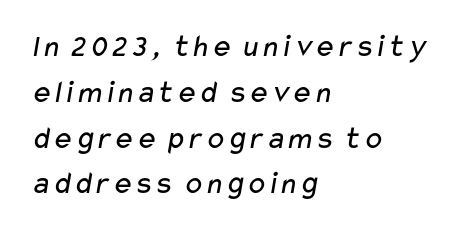
The image shows 32 px regular-weight, wide sans-serif type; set left-aligned, normal line spacing (1.43x), normal letter spacing, not underlined; low stroke contrast and a medium x-height.
